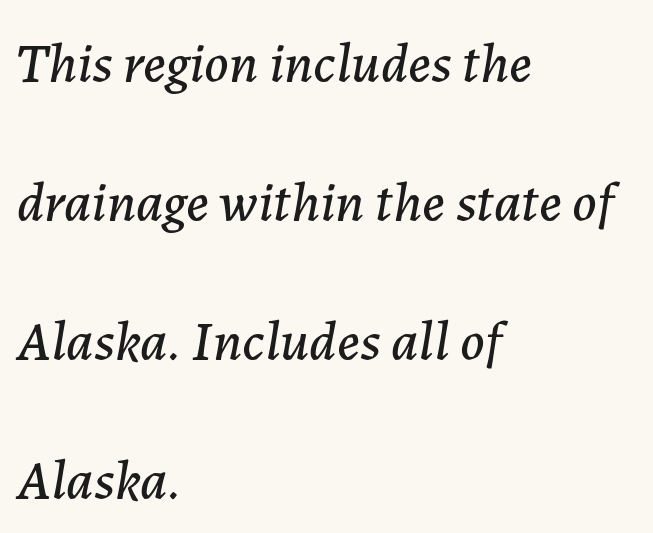
{"italic": "yes", "lean": "right", "slant_degrees": 7, "width": "normal", "stroke_contrast": "low", "x_height": "medium", "monospaced": "no", "underline": "no", "align": "left", "line_spacing": "loose", "line_spacing_ratio": 2.48, "letter_spacing": "normal", "letter_spacing_em": 0.0, "glyph_px": 56}
